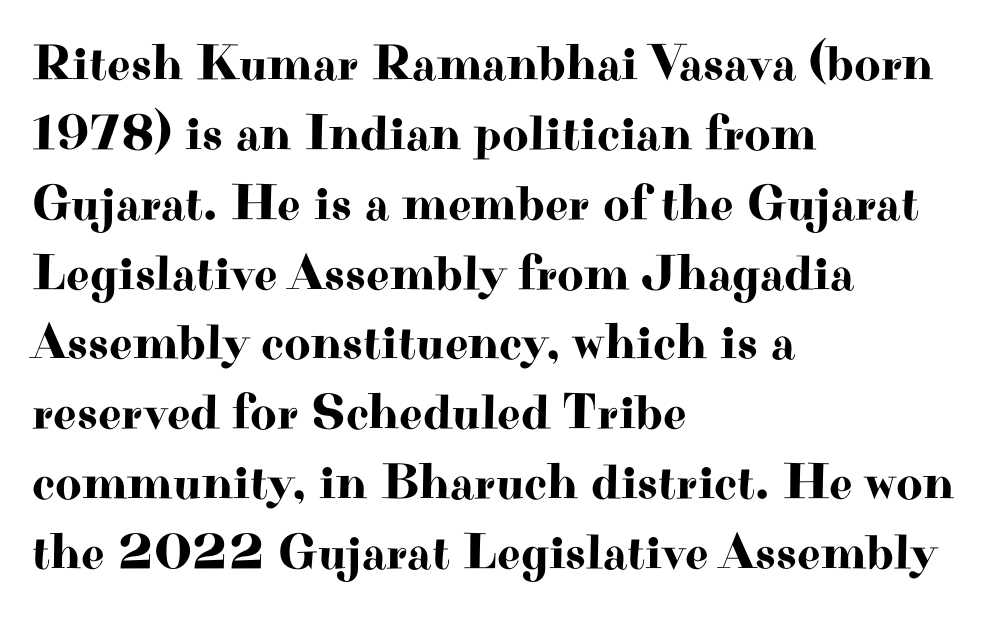
{"serif": "yes", "italic": "no", "width": "wide", "stroke_contrast": "high", "x_height": "small", "monospaced": "no", "underline": "no", "align": "left", "line_spacing": "normal", "line_spacing_ratio": 1.37, "letter_spacing": "normal", "letter_spacing_em": 0.0, "glyph_px": 51}
